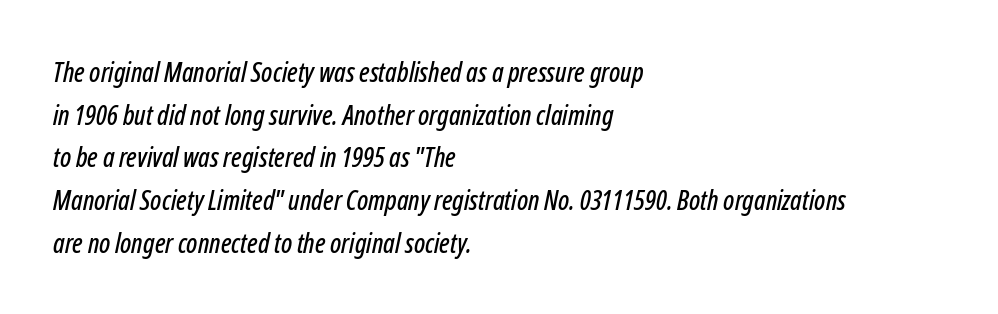
The face used here is rendered with its standard letterfit. Decoration check: the copy has no underline. The paragraph has a hard left edge and a soft right edge. The lines sit at an ordinary, default distance from one another.
